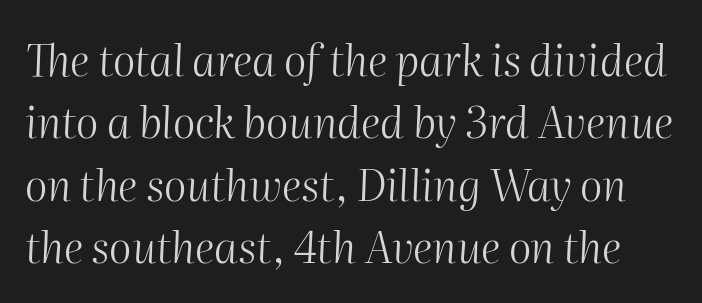
{"italic": "yes", "lean": "right", "slant_degrees": 2, "bold": "no", "weight": "light", "width": "normal", "stroke_contrast": "medium", "x_height": "medium", "monospaced": "no", "underline": "no", "line_spacing": "normal", "line_spacing_ratio": 1.45, "letter_spacing": "normal", "letter_spacing_em": 0.0, "glyph_px": 43}
